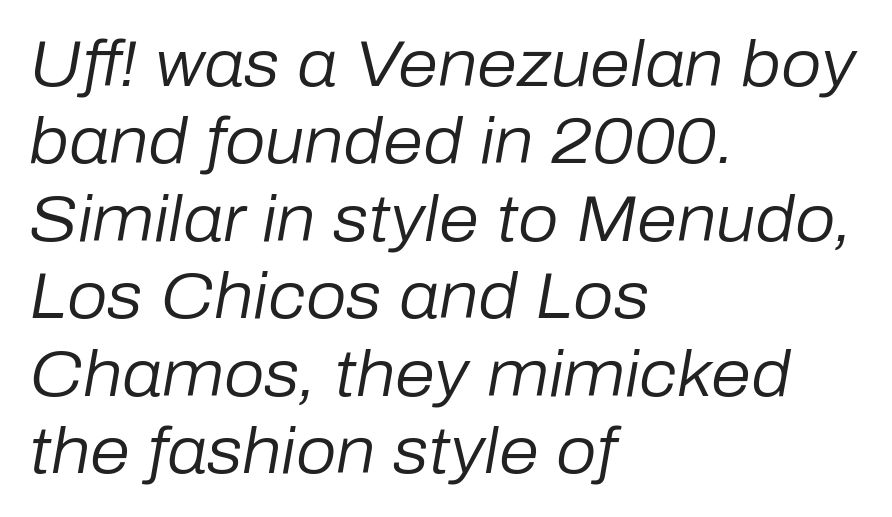
{"italic": "yes", "lean": "right", "slant_degrees": 10, "bold": "no", "weight": "regular", "width": "normal", "stroke_contrast": "low", "x_height": "medium", "monospaced": "no", "underline": "no", "align": "left", "line_spacing_ratio": 1.21, "letter_spacing": "normal", "letter_spacing_em": 0.0, "glyph_px": 64}
